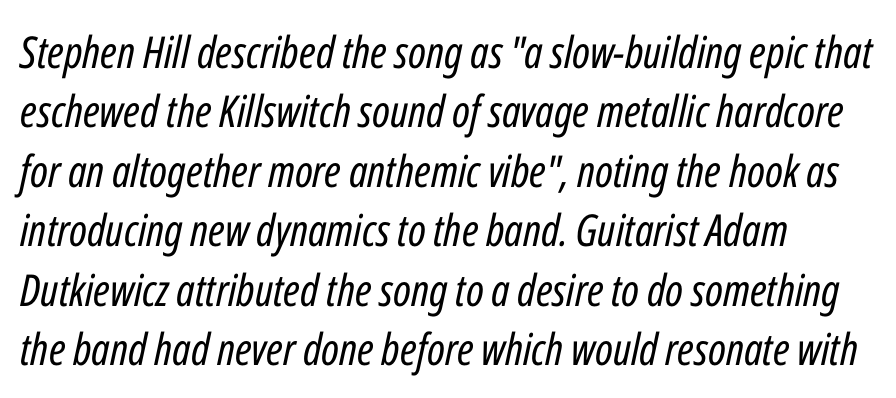
Compared with ordinary roman type, these characters are visibly tilted. This sample is left-justified, so line endings fall wherever the words run out. Weight: not bold — regular or lighter. Think of a printed novel: that variable character pitch is what you see here.
